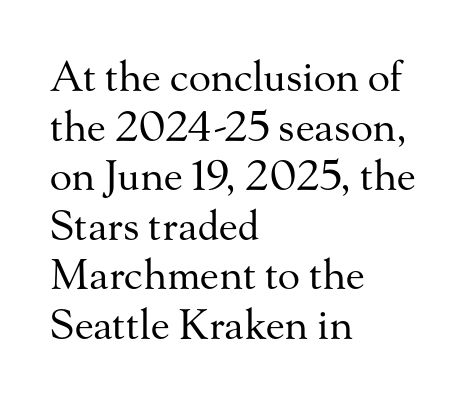
{"serif": "yes", "italic": "no", "bold": "no", "weight": "regular", "width": "normal", "stroke_contrast": "medium", "x_height": "small", "monospaced": "no", "underline": "no", "align": "left", "line_spacing_ratio": 1.21, "letter_spacing": "normal", "letter_spacing_em": 0.0, "glyph_px": 41}
